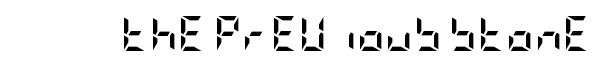
The image shows 35 px semibold, condensed sans-serif type, upright; set normal letter spacing, not underlined; low stroke contrast and a large x-height.
